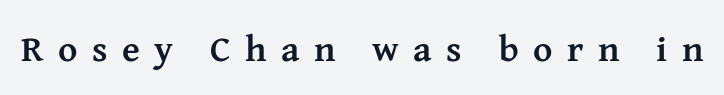
{"serif": "yes", "italic": "no", "bold": "yes", "weight": "semibold", "width": "normal", "stroke_contrast": "medium", "x_height": "medium", "monospaced": "no", "underline": "no", "letter_spacing": "wide", "letter_spacing_em": 0.39, "glyph_px": 37}
